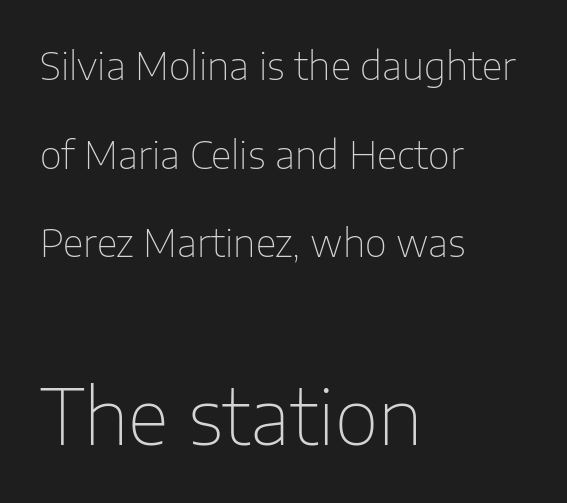
{"serif": "no", "italic": "no", "bold": "no", "weight": "thin", "width": "normal", "stroke_contrast": "low", "x_height": "medium", "monospaced": "no", "underline": "no", "align": "left", "line_spacing": "loose", "line_spacing_ratio": 2.33, "letter_spacing": "normal", "letter_spacing_em": 0.0, "larger_block": "second", "size_ratio": 2.0, "glyph_px": 76}
